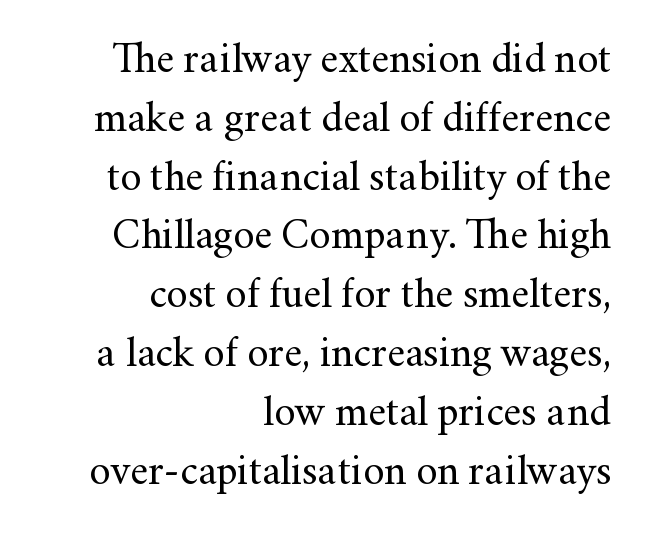
{"serif": "yes", "italic": "no", "bold": "no", "weight": "regular", "width": "normal", "stroke_contrast": "medium", "x_height": "small", "monospaced": "no", "underline": "no", "align": "right", "line_spacing": "normal", "line_spacing_ratio": 1.4, "letter_spacing": "normal", "letter_spacing_em": 0.0, "glyph_px": 42}
